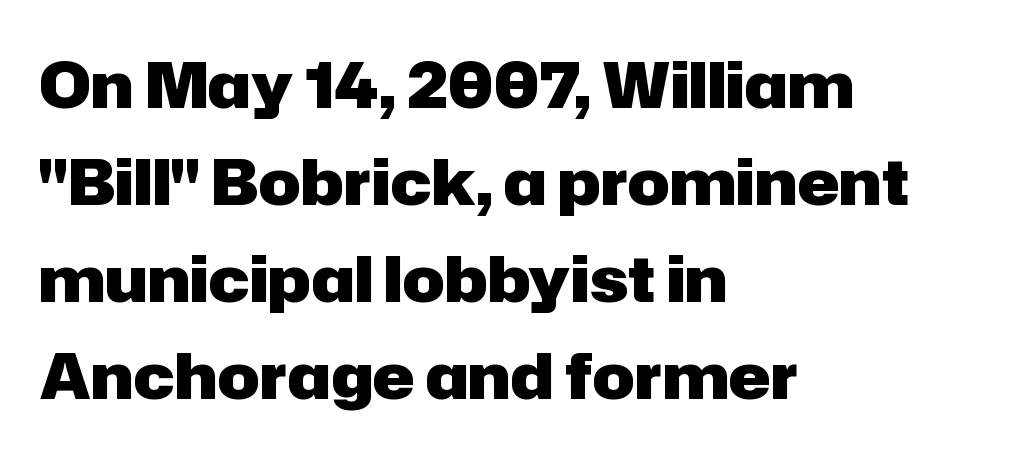
Q: Is the text bold? A: Yes.
Q: Is the text italic (slanted)? A: No, it is upright.
Q: Is the typeface a serif or a sans-serif typeface? A: Sans-serif.
Q: Is the text underlined? A: No.
Q: How is the paragraph aligned? A: Left-aligned.
Q: Is the spacing between letters normal or unusually wide? A: Normal.
Q: Is the spacing between lines tight, normal or loose? A: Normal.
Q: Width (condensed, normal, or wide)? A: Normal.
Q: Stroke contrast? A: Low.
Q: x-height? A: Medium.
Q: Monospaced? A: No.
